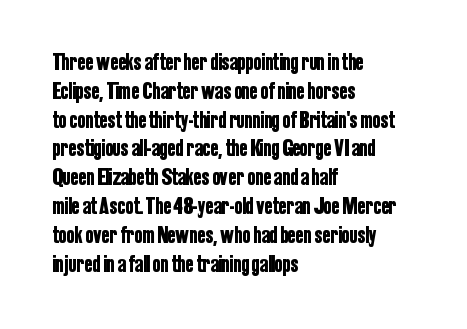
In CSS terms this would be text-align: left. The letters stand upright; this is a roman face. Underlining? Definitely not there. These lines keep a tight, regular rhythm from letter to letter.
